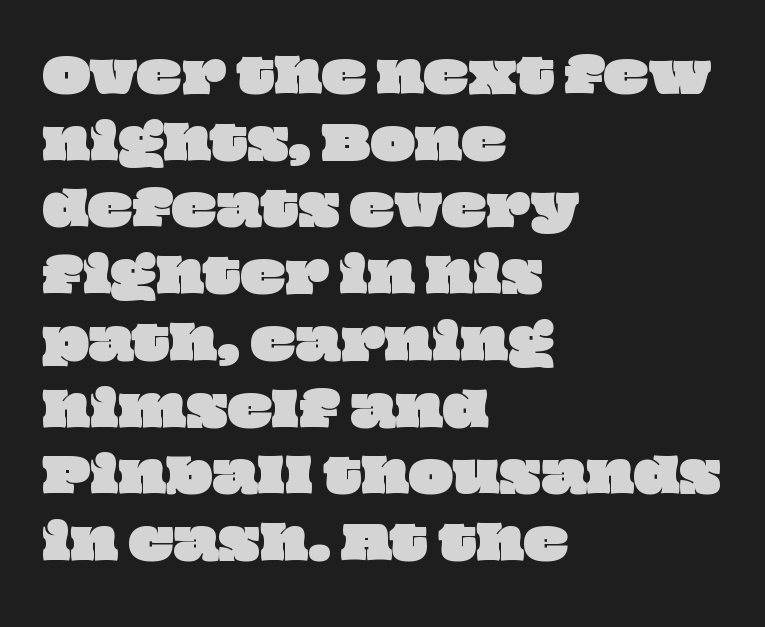
The compositor pushed each line to the left boundary. Has an underline been added? It has not. Does the leading feel generous? No, just average. Proportional: the letters do not fall into vertical columns.
